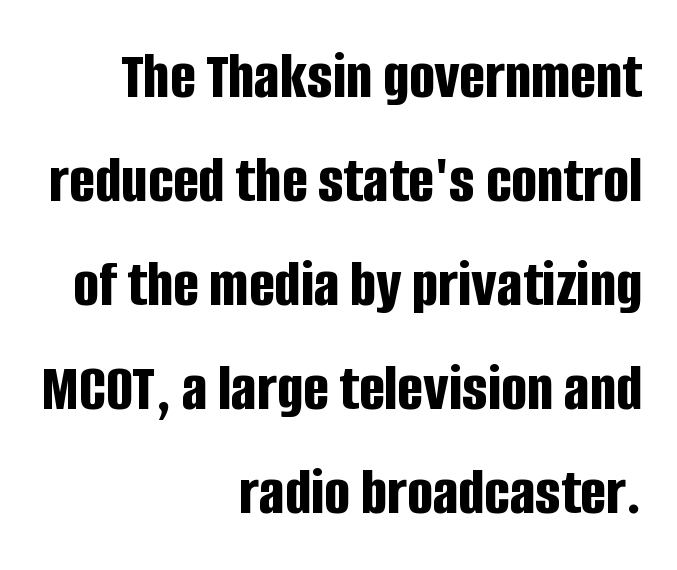
You could not count columns in this text — the font is proportionally spaced. In terms of letterform style, serifs are entirely absent. Check the space under the baseline: it is left empty. Honestly, the row spacing looks completely unremarkable.
